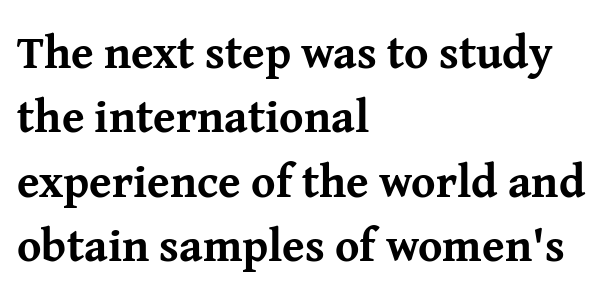
{"serif": "yes", "italic": "no", "bold": "yes", "weight": "bold", "width": "normal", "stroke_contrast": "medium", "x_height": "medium", "monospaced": "no", "underline": "no", "align": "left", "line_spacing": "normal", "line_spacing_ratio": 1.4, "letter_spacing": "normal", "letter_spacing_em": 0.0, "glyph_px": 46}
